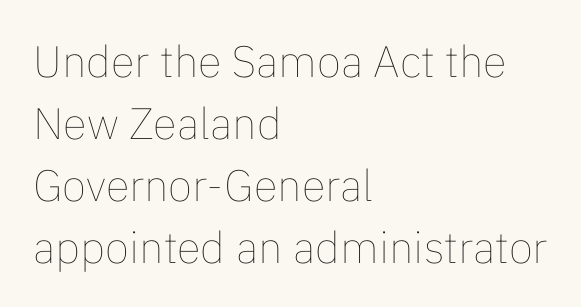
{"italic": "no", "bold": "no", "weight": "thin", "width": "normal", "stroke_contrast": "low", "x_height": "medium", "monospaced": "no", "underline": "no", "align": "left", "line_spacing": "normal", "line_spacing_ratio": 1.41, "letter_spacing": "normal", "letter_spacing_em": 0.0, "glyph_px": 44}
